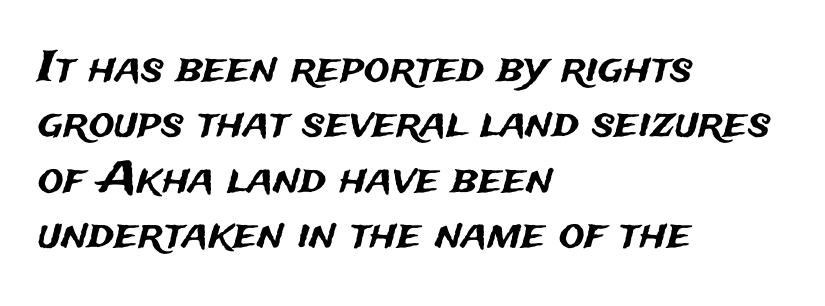
The image shows 43 px sans-serif type; set left-aligned, normal line spacing (1.29x), normal letter spacing, not underlined; medium stroke contrast and a medium x-height.
